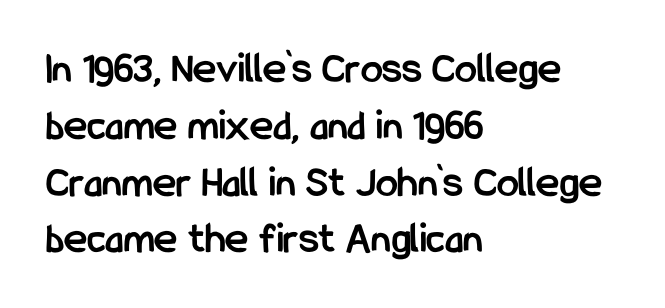
Q: Is the text bold? A: Yes.
Q: Is the text italic (slanted)? A: No, it is upright.
Q: Is the typeface a serif or a sans-serif typeface? A: Sans-serif.
Q: Is the text underlined? A: No.
Q: How is the paragraph aligned? A: Left-aligned.
Q: Is the spacing between letters normal or unusually wide? A: Normal.
Q: Is the spacing between lines tight, normal or loose? A: Normal.
Q: Width (condensed, normal, or wide)? A: Condensed.
Q: Stroke contrast? A: Low.
Q: x-height? A: Medium.
Q: Monospaced? A: No.
